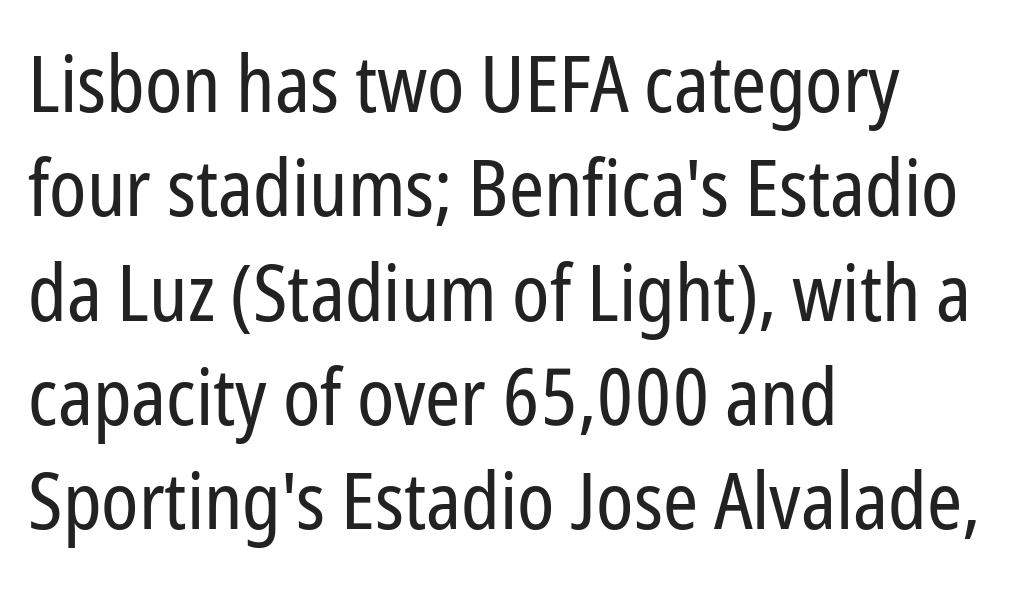
This sample has the flowing, uneven cadence of proportional lettering. Does extra space separate the letters? No, they use regular spacing. This is sans-serif lettering, the kind often seen on screens and signage. The area under the type is left untouched. The space between consecutive lines is moderate.
